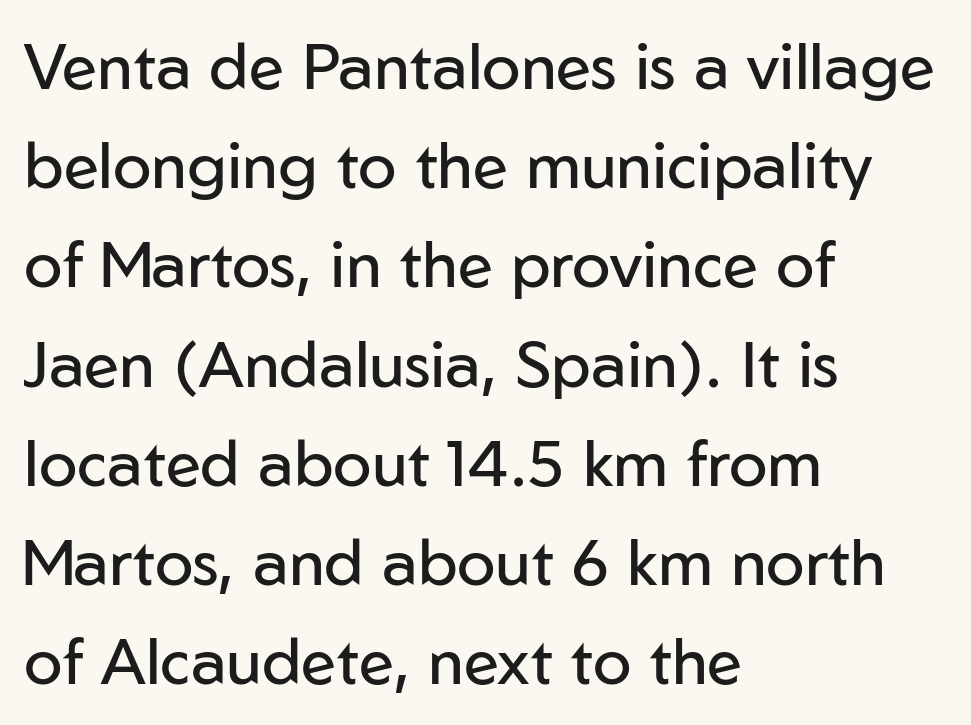
The image shows 64 px regular-weight sans-serif type, upright; set left-aligned, normal line spacing (1.55x), normal letter spacing, not underlined; low stroke contrast and a medium x-height.
